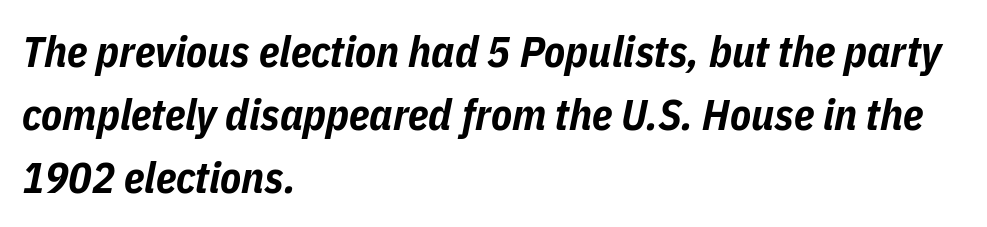
Q: Is the text bold? A: Yes.
Q: Is the text italic (slanted)? A: Yes, it leans right by about 11 degrees.
Q: Is the text underlined? A: No.
Q: How is the paragraph aligned? A: Left-aligned.
Q: Is the spacing between letters normal or unusually wide? A: Normal.
Q: Is the spacing between lines tight, normal or loose? A: Normal.
Q: Width (condensed, normal, or wide)? A: Condensed.
Q: Stroke contrast? A: Low.
Q: x-height? A: Medium.
Q: Monospaced? A: No.
